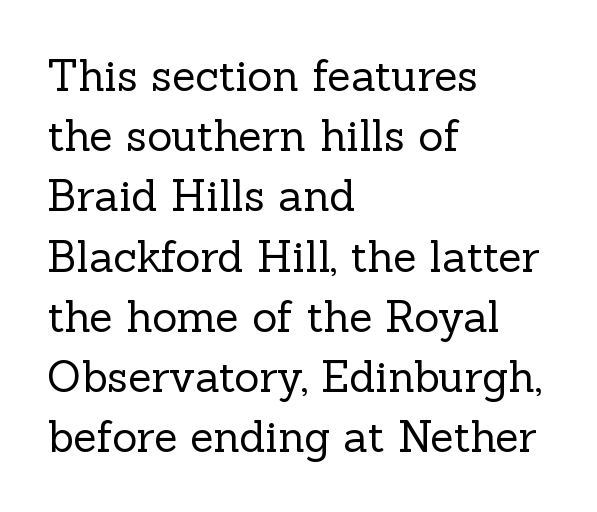
The image shows 43 px regular-weight serif type, upright; set left-aligned, normal line spacing (1.4x), normal letter spacing, not underlined; a medium x-height.
